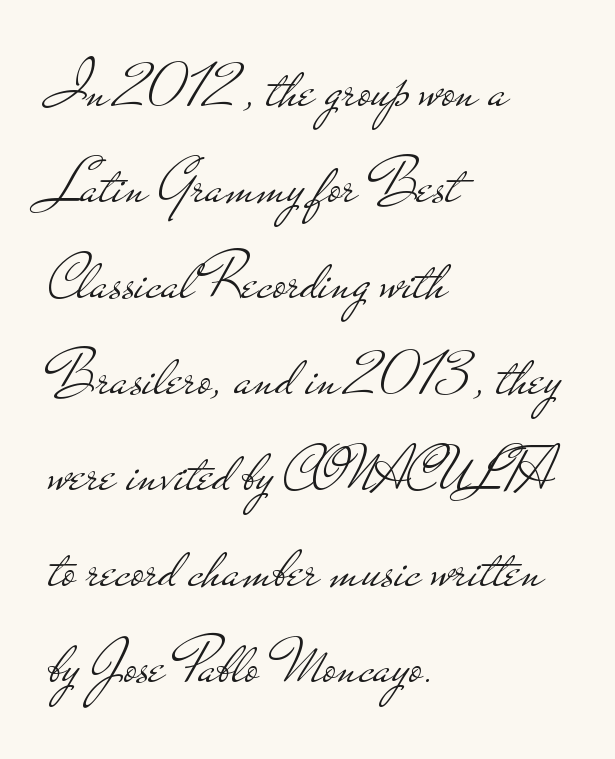
{"serif": "no", "bold": "no", "weight": "light", "width": "wide", "stroke_contrast": "low", "x_height": "small", "monospaced": "no", "underline": "no", "align": "left", "line_spacing": "normal", "line_spacing_ratio": 1.5, "letter_spacing": "normal", "letter_spacing_em": 0.0, "glyph_px": 64}
